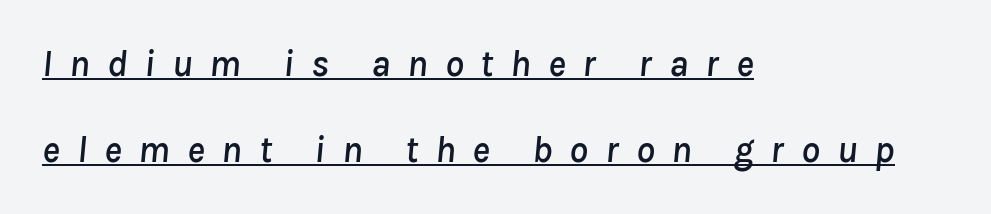
The rendering uses the underline text-decoration. The letters are spread apart with noticeably loose tracking. A student would call this left alignment; a typographer would say flush left, rag right. The leading is generous, giving the passage an open texture. Characters are canted at an angle relative to the baseline's perpendicular.
